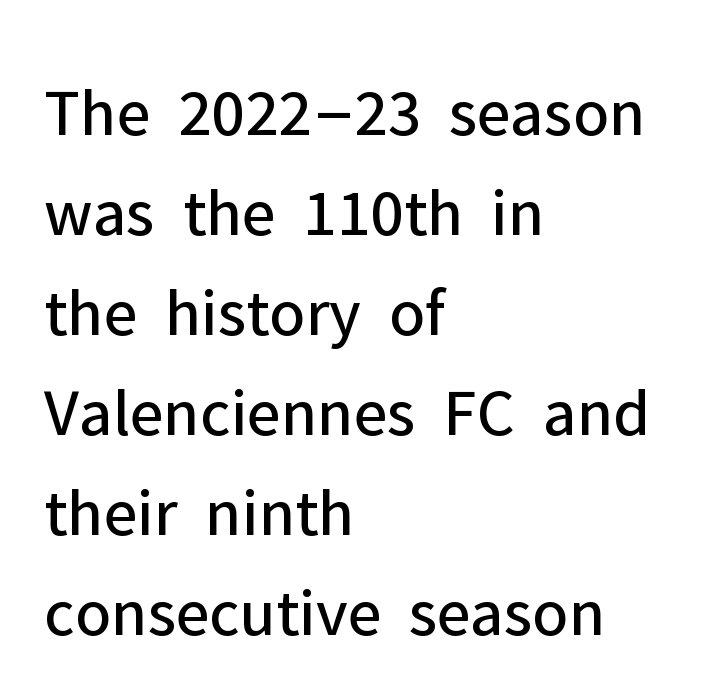
The rendering uses natural spacing where letterforms have individual widths. Letter spacing: default. Designer's note — italics off, roman on. The setting favours the left margin, as ordinary paragraphs usually do. Glance below the letters and you will spot only blank space. Vertical spacing — default.
